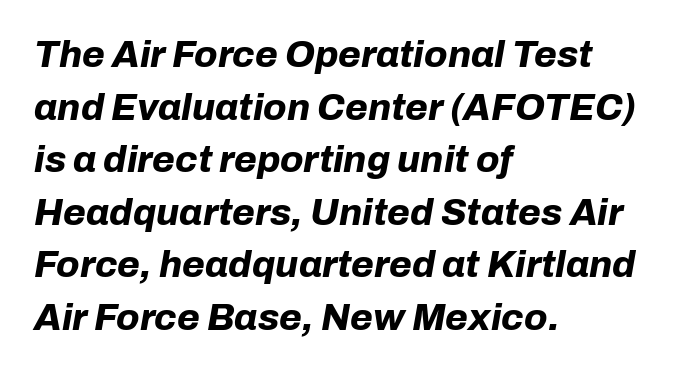
The image shows 37 px bold type, italic (leaning right); set left-aligned, normal line spacing (1.42x), normal letter spacing, not underlined; low stroke contrast and a medium x-height.
